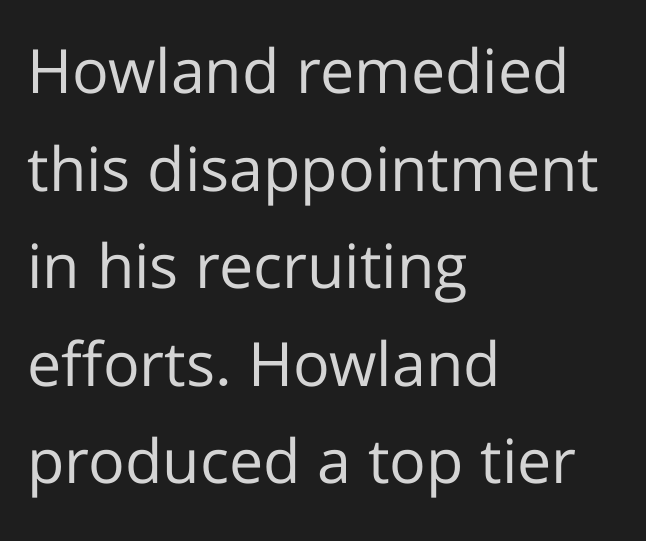
Q: Is the text bold? A: No.
Q: Is the text italic (slanted)? A: No, it is upright.
Q: Is the typeface a serif or a sans-serif typeface? A: Sans-serif.
Q: Is the text underlined? A: No.
Q: How is the paragraph aligned? A: Left-aligned.
Q: Is the spacing between letters normal or unusually wide? A: Normal.
Q: Is the spacing between lines tight, normal or loose? A: Normal.
Q: Width (condensed, normal, or wide)? A: Normal.
Q: Stroke contrast? A: Low.
Q: x-height? A: Medium.
Q: Monospaced? A: No.
